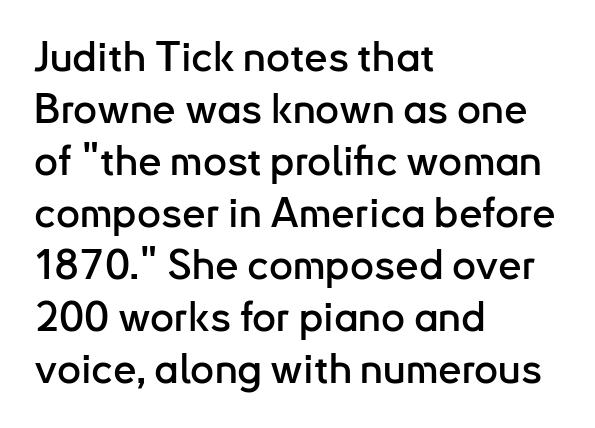
The face used here is proportionally spaced, like ordinary book or web type. This is sans-serif lettering, the kind often seen on screens and signage. Words float on clear page, feet unadorned. These lines stack with their left ends in a neat column. Style check: upright. This sample uses plain, unmodified letter spacing.
